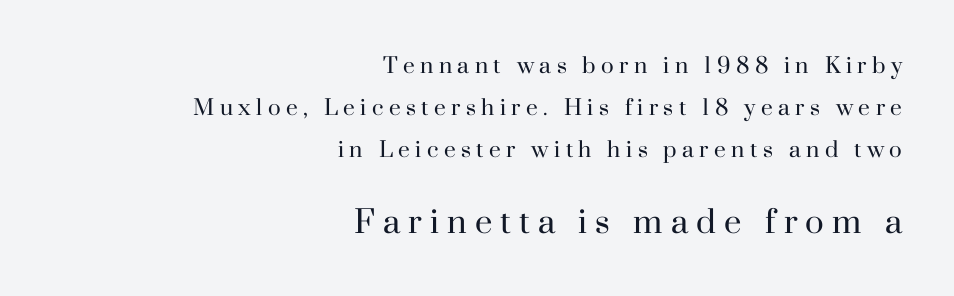
The vertical gap from one line to the next is large. The rag falls on the left side of this text block. Ascenders rise straight up at ninety degrees. The face used here is proportionally spaced, like ordinary book or web type. Lines of text with bare space underneath. The designer went with a serif here, giving each stem small feet.
